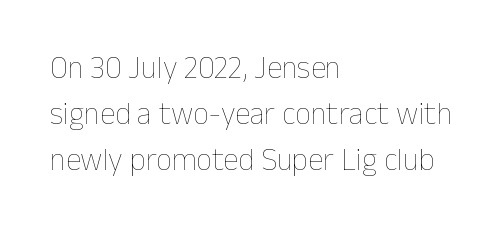
Q: Is the text bold? A: No.
Q: Is the text italic (slanted)? A: No, it is upright.
Q: Is the text underlined? A: No.
Q: How is the paragraph aligned? A: Left-aligned.
Q: Is the spacing between letters normal or unusually wide? A: Normal.
Q: Is the spacing between lines tight, normal or loose? A: Normal.
Q: Width (condensed, normal, or wide)? A: Normal.
Q: Stroke contrast? A: Low.
Q: x-height? A: Medium.
Q: Monospaced? A: No.
